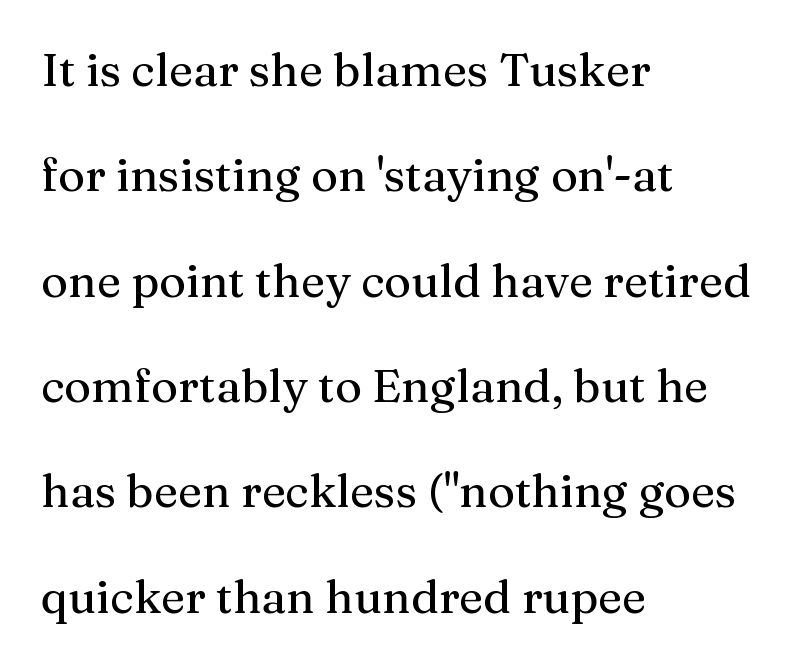
The image shows 46 px serif type, upright; set left-aligned, loose line spacing (2.29x), normal letter spacing, not underlined; medium stroke contrast and a medium x-height.
